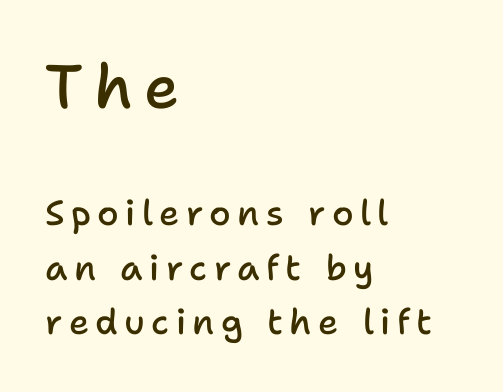
The image shows 61 px semibold sans-serif type, upright; set left-aligned, normal line spacing (1.56x), not underlined; the first (top) block is 1.74x larger; low stroke contrast and a medium x-height.
